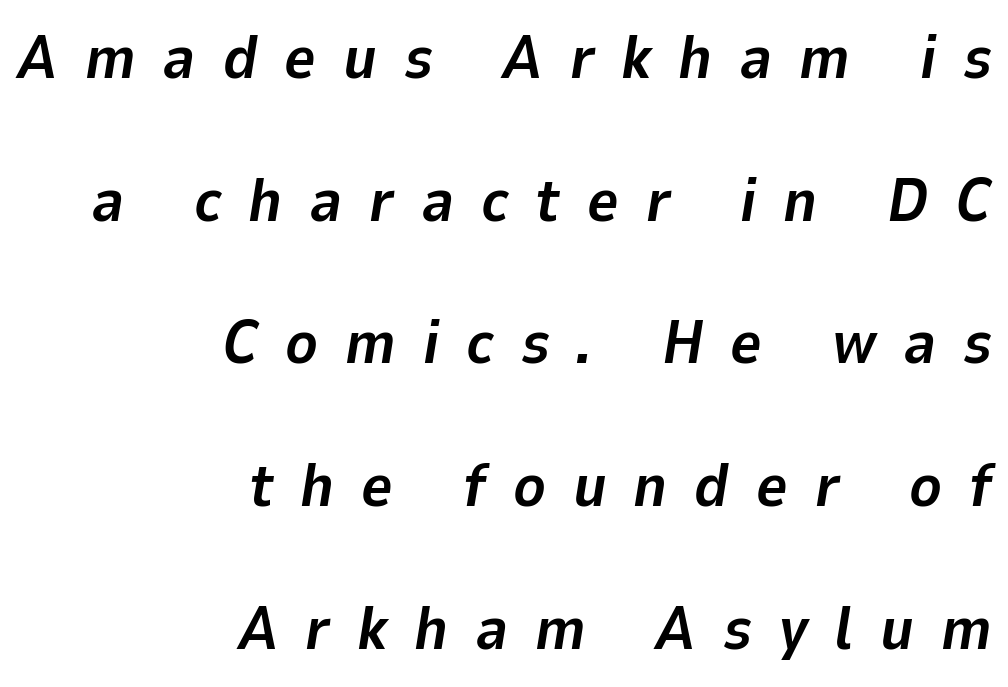
{"italic": "yes", "lean": "right", "slant_degrees": 9, "bold": "yes", "weight": "bold", "width": "normal", "stroke_contrast": "low", "x_height": "medium", "monospaced": "no", "underline": "no", "align": "right", "line_spacing": "loose", "line_spacing_ratio": 2.34, "letter_spacing": "wide", "letter_spacing_em": 0.44, "glyph_px": 61}
